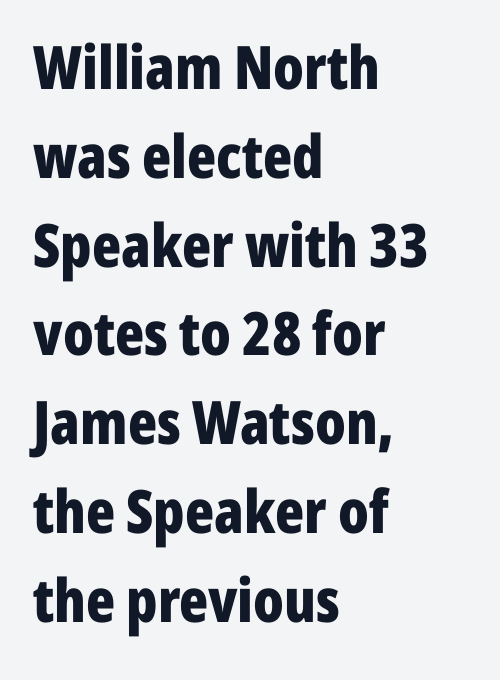
The image shows 60 px bold, condensed sans-serif type, upright; set left-aligned, normal line spacing (1.48x), normal letter spacing, not underlined; low stroke contrast and a medium x-height.
